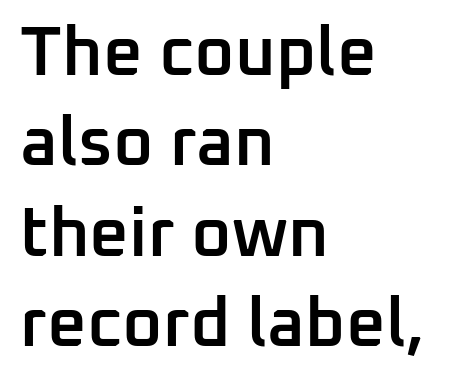
Q: Is the text bold? A: Semi-bold.
Q: Is the text italic (slanted)? A: No, it is upright.
Q: Is the typeface a serif or a sans-serif typeface? A: Sans-serif.
Q: Is the text underlined? A: No.
Q: How is the paragraph aligned? A: Left-aligned.
Q: Is the spacing between letters normal or unusually wide? A: Normal.
Q: Is the spacing between lines tight, normal or loose? A: Normal.
Q: Width (condensed, normal, or wide)? A: Normal.
Q: Stroke contrast? A: Low.
Q: x-height? A: Medium.
Q: Monospaced? A: No.
